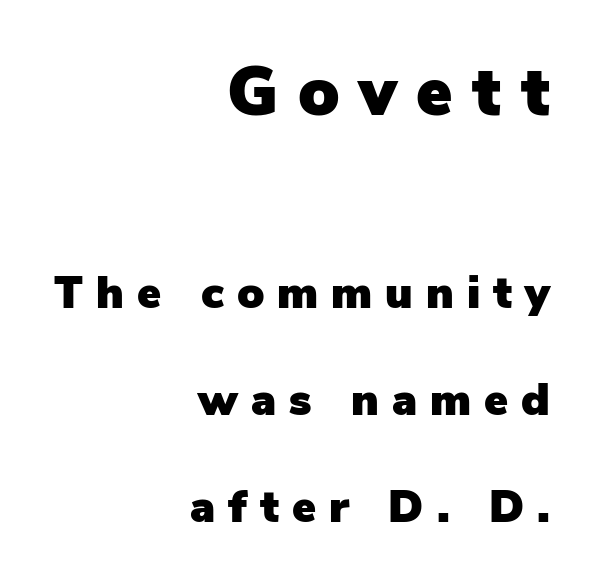
Horizontally, the lines are justified to the trailing edge only. Think of a printed novel: that variable character pitch is what you see here. Each letter's strokes conclude bluntly, with no projecting serifs. When letters stand straight like this, we call the style roman or upright. Does the bottom block carry the larger type? No, the top block does. In terms of letterspacing, this is a distinctly airy, spread setting.
